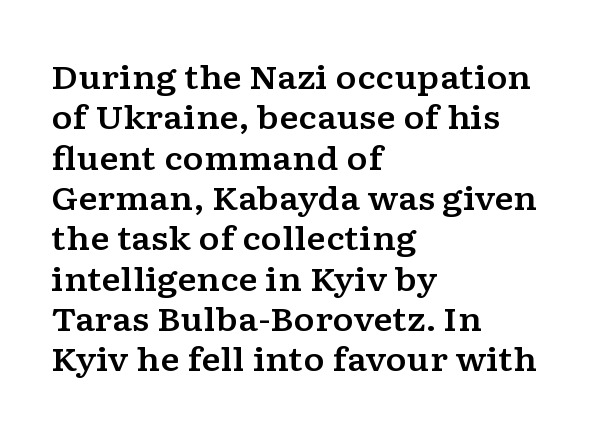
Q: Is the text italic (slanted)? A: No, it is upright.
Q: Is the typeface a serif or a sans-serif typeface? A: Serif.
Q: Is the text underlined? A: No.
Q: How is the paragraph aligned? A: Left-aligned.
Q: Is the spacing between letters normal or unusually wide? A: Normal.
Q: Is the spacing between lines tight, normal or loose? A: Normal.
Q: Width (condensed, normal, or wide)? A: Wide.
Q: Stroke contrast? A: Low.
Q: x-height? A: Medium.
Q: Monospaced? A: No.
